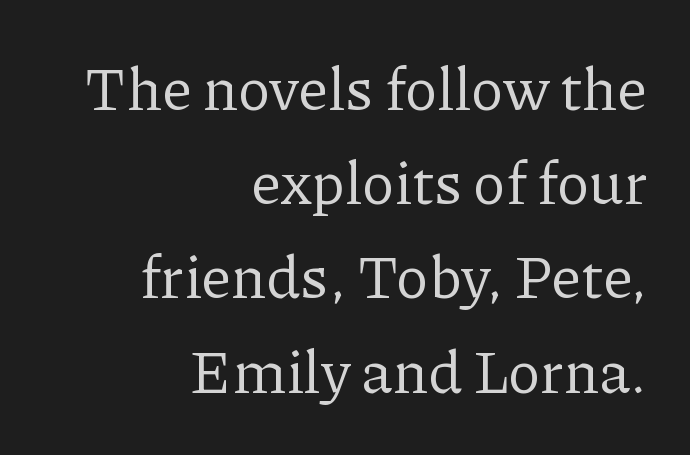
Q: Is the text bold? A: No.
Q: Is the text italic (slanted)? A: No, it is upright.
Q: Is the typeface a serif or a sans-serif typeface? A: Serif.
Q: Is the text underlined? A: No.
Q: How is the paragraph aligned? A: Right-aligned.
Q: Is the spacing between letters normal or unusually wide? A: Normal.
Q: Is the spacing between lines tight, normal or loose? A: Normal.
Q: Width (condensed, normal, or wide)? A: Normal.
Q: Stroke contrast? A: Low.
Q: x-height? A: Medium.
Q: Monospaced? A: No.
